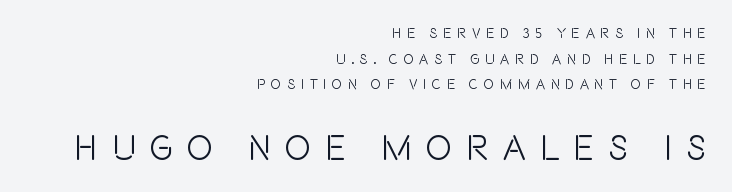
Q: Is the text italic (slanted)? A: No, it is upright.
Q: Is the typeface a serif or a sans-serif typeface? A: Sans-serif.
Q: Is the text underlined? A: No.
Q: How is the paragraph aligned? A: Right-aligned.
Q: Is the spacing between letters normal or unusually wide? A: Unusually wide.
Q: Which block of text is set in a larger size, the first (top) or the second (bottom)? A: The second (bottom) one.
Q: Width (condensed, normal, or wide)? A: Condensed.
Q: x-height? A: Large.
Q: Monospaced? A: No.
